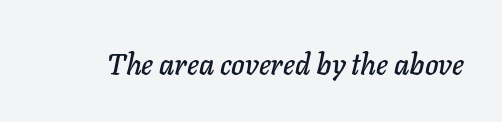
Every character sits at an angle, as italics do. Bare-footed words on every line. Each letter keeps its own natural width here, so spacing adapts to shape. The passage shown has conventional tracking throughout.
